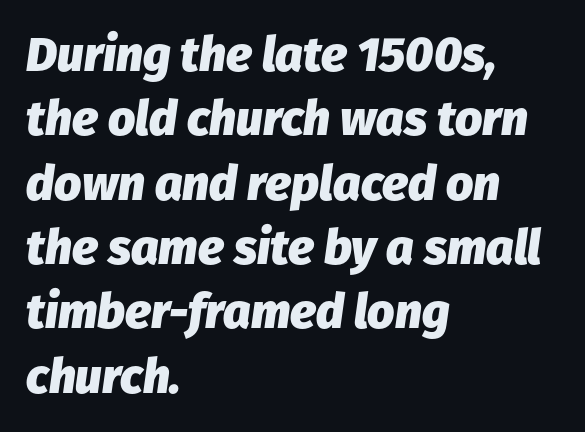
Q: Is the text bold? A: Yes.
Q: Is the text italic (slanted)? A: Yes, it leans right by about 8 degrees.
Q: Is the text underlined? A: No.
Q: How is the paragraph aligned? A: Left-aligned.
Q: Is the spacing between letters normal or unusually wide? A: Normal.
Q: Is the spacing between lines tight, normal or loose? A: Normal.
Q: Width (condensed, normal, or wide)? A: Normal.
Q: Stroke contrast? A: Low.
Q: x-height? A: Medium.
Q: Monospaced? A: No.
